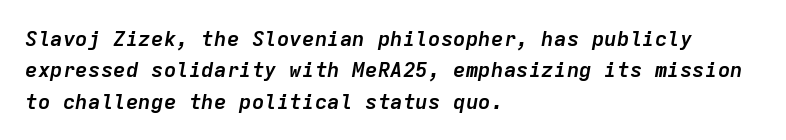
The image shows 21 px bold type, italic (leaning right); set left-aligned, normal line spacing (1.49x), normal letter spacing, not underlined.
